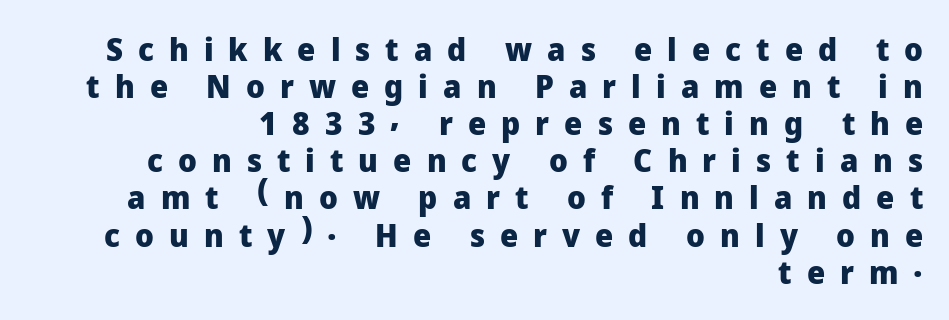
{"serif": "no", "italic": "no", "bold": "yes", "weight": "heavy", "width": "normal", "stroke_contrast": "low", "x_height": "medium", "monospaced": "no", "underline": "no", "align": "right", "line_spacing_ratio": 1.16, "letter_spacing": "wide", "letter_spacing_em": 0.47, "glyph_px": 32}
